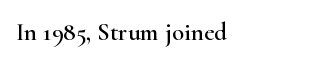
The image shows 25 px text type, upright; set left-aligned, normal letter spacing, not underlined.
